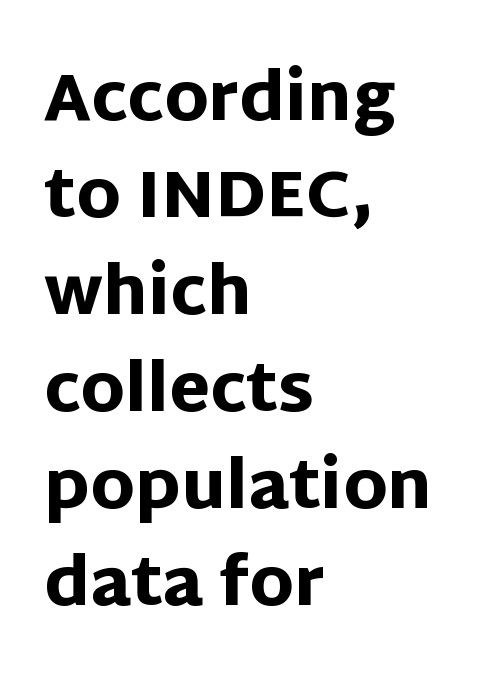
Line starts are locked; line ends wander. The baseline area is clear. The characters display no serif detailing; their extremities are plain. Weight check: bold — yes, fully. No italicization has been applied; the sample stays upright. How would I describe the line gaps? Plain and ordinary.
